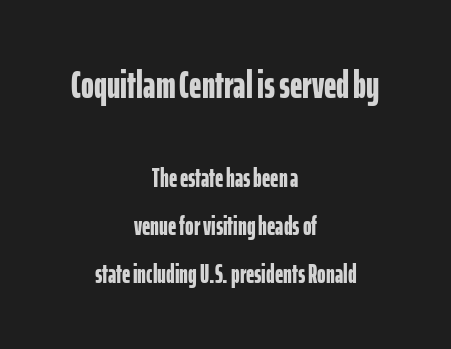
Q: Is the text bold? A: Yes.
Q: Is the text italic (slanted)? A: No, it is upright.
Q: Is the typeface a serif or a sans-serif typeface? A: Sans-serif.
Q: Is the text underlined? A: No.
Q: How is the paragraph aligned? A: Centered.
Q: Is the spacing between letters normal or unusually wide? A: Normal.
Q: Which block of text is set in a larger size, the first (top) or the second (bottom)? A: The first (top) one.
Q: Width (condensed, normal, or wide)? A: Condensed.
Q: Stroke contrast? A: Low.
Q: x-height? A: Medium.
Q: Monospaced? A: No.
